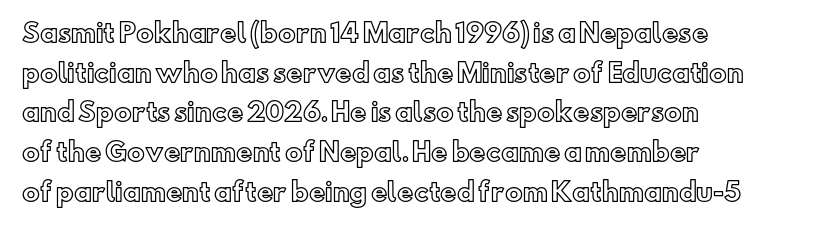
Q: Is the text italic (slanted)? A: No, it is upright.
Q: Is the text underlined? A: No.
Q: How is the paragraph aligned? A: Left-aligned.
Q: Is the spacing between letters normal or unusually wide? A: Normal.
Q: Is the spacing between lines tight, normal or loose? A: Normal.
